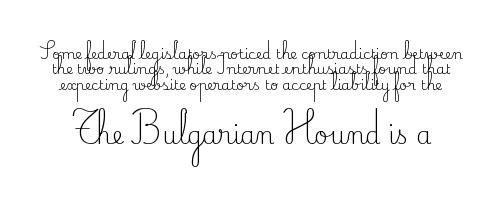
Underlining? Definitely not there. Successive baselines arrive quickly, one right under another. The typeface has the unassuming heft of standard copy or less. Tracking here is standard; glyphs follow each other at the usual distance. Notice how the stems are strictly vertical — no italics here. Size hierarchy here favors the trailing block over the leading one.
